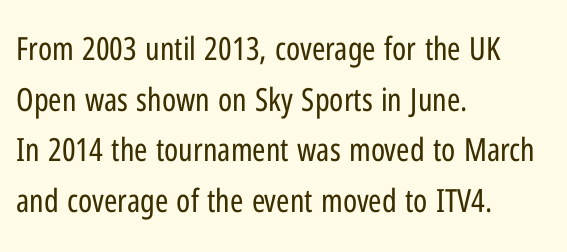
{"serif": "no", "italic": "no", "bold": "no", "weight": "regular", "width": "condensed", "stroke_contrast": "low", "x_height": "medium", "monospaced": "no", "underline": "no", "align": "left", "line_spacing": "normal", "line_spacing_ratio": 1.58, "letter_spacing": "normal", "letter_spacing_em": 0.0, "glyph_px": 32}
